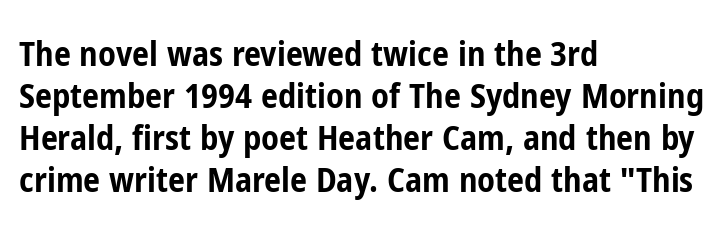
Q: Is the text bold? A: Yes.
Q: Is the text italic (slanted)? A: No, it is upright.
Q: Is the typeface a serif or a sans-serif typeface? A: Sans-serif.
Q: Is the text underlined? A: No.
Q: How is the paragraph aligned? A: Left-aligned.
Q: Is the spacing between letters normal or unusually wide? A: Normal.
Q: Width (condensed, normal, or wide)? A: Condensed.
Q: Stroke contrast? A: Low.
Q: x-height? A: Medium.
Q: Monospaced? A: No.
